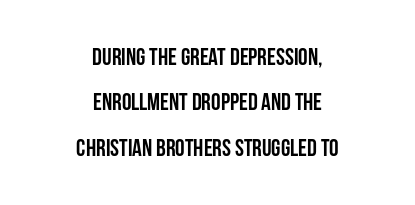
Lines of text with bare space underneath. Compared with an ordinary text face, these strokes are far heavier — a full bold. Reading down the block, each line starts at a different indent, mirrored at its end. The letters stand straight up with perfectly vertical stems. Here the glyphs are tracked normally, forming tight word shapes.
